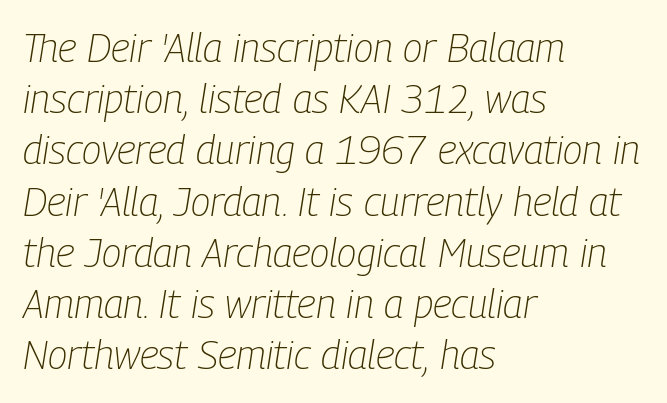
Q: Is the text bold? A: No.
Q: Is the text italic (slanted)? A: Yes, it leans right by about 9 degrees.
Q: Is the text underlined? A: No.
Q: How is the paragraph aligned? A: Left-aligned.
Q: Is the spacing between letters normal or unusually wide? A: Normal.
Q: Is the spacing between lines tight, normal or loose? A: Normal.
Q: Width (condensed, normal, or wide)? A: Condensed.
Q: Stroke contrast? A: Low.
Q: x-height? A: Medium.
Q: Monospaced? A: No.
